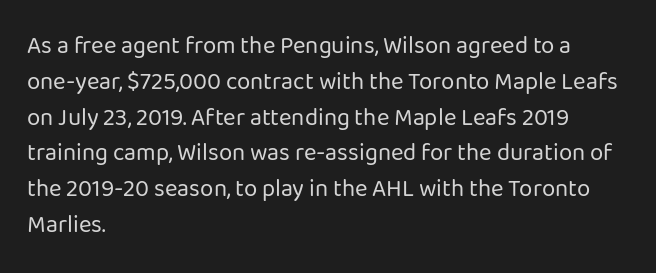
{"italic": "no", "bold": "no", "underline": "no", "align": "left", "line_spacing": "normal", "line_spacing_ratio": 1.49, "letter_spacing": "normal", "letter_spacing_em": 0.0, "glyph_px": 24}
